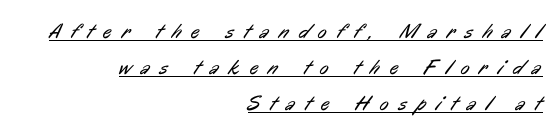
Q: Is the text bold? A: No.
Q: Is the text underlined? A: Yes.
Q: How is the paragraph aligned? A: Right-aligned.
Q: Is the spacing between letters normal or unusually wide? A: Unusually wide.
